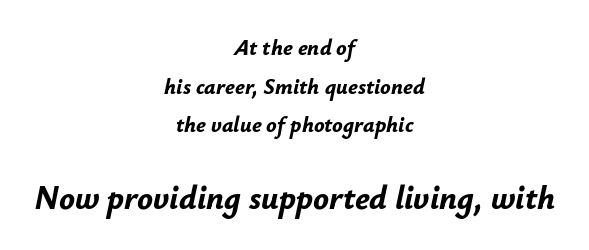
The rendering positions every line midway between the sides. Proportional: the letters do not fall into vertical columns. Whoever set this made the second block the dominant, larger element. The face used here has the dense, thick strokes of a bold. Descenders are the only things crossing below the line. Each word holds together tightly as a unit, with standard inter-letter gaps.
